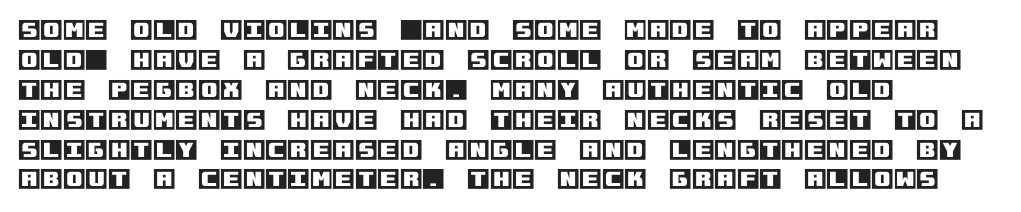
{"italic": "no", "underline": "no", "align": "left", "line_spacing": "normal", "line_spacing_ratio": 1.3, "letter_spacing": "normal", "letter_spacing_em": 0.0, "glyph_px": 23}
